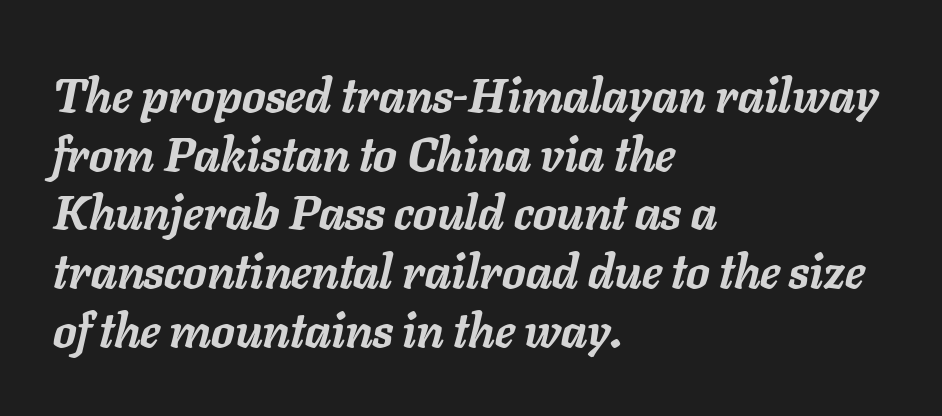
The image shows 47 px semibold type, italic (leaning right); set left-aligned, normal line spacing (1.25x), normal letter spacing, not underlined; low stroke contrast and a medium x-height.
